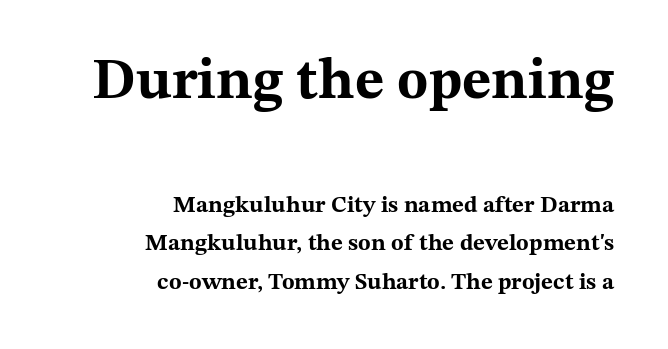
Q: Is the text bold? A: Yes.
Q: Is the text italic (slanted)? A: No, it is upright.
Q: Is the typeface a serif or a sans-serif typeface? A: Serif.
Q: Is the text underlined? A: No.
Q: How is the paragraph aligned? A: Right-aligned.
Q: Is the spacing between letters normal or unusually wide? A: Normal.
Q: Is the spacing between lines tight, normal or loose? A: Normal.
Q: Which block of text is set in a larger size, the first (top) or the second (bottom)? A: The first (top) one.
Q: Width (condensed, normal, or wide)? A: Wide.
Q: Stroke contrast? A: Medium.
Q: x-height? A: Medium.
Q: Monospaced? A: No.
